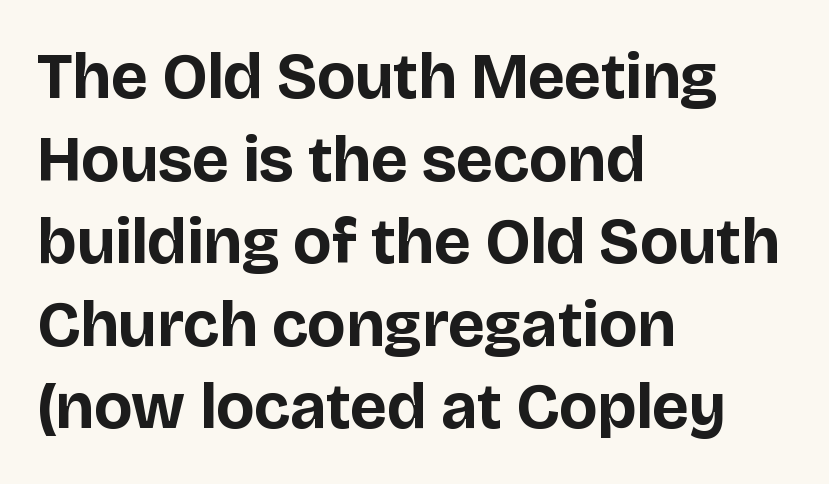
Q: Is the text bold? A: Yes.
Q: Is the text italic (slanted)? A: No, it is upright.
Q: Is the typeface a serif or a sans-serif typeface? A: Sans-serif.
Q: Is the text underlined? A: No.
Q: How is the paragraph aligned? A: Left-aligned.
Q: Is the spacing between letters normal or unusually wide? A: Normal.
Q: Is the spacing between lines tight, normal or loose? A: Normal.
Q: Width (condensed, normal, or wide)? A: Normal.
Q: Stroke contrast? A: Low.
Q: x-height? A: Large.
Q: Monospaced? A: No.
